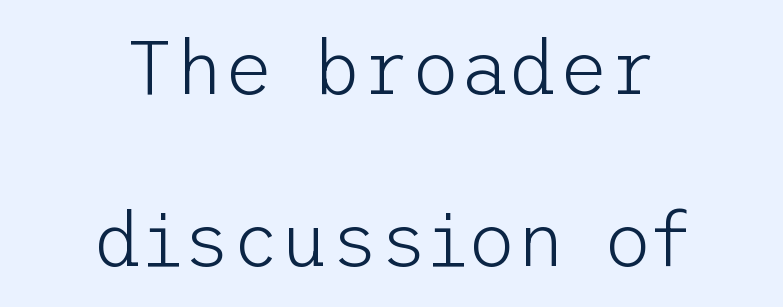
You can tell from the bare stems that sans-serif type was used. Vertically, the passage feels expansive, rows floating well apart. Does extra space separate the letters? No, they use regular spacing. Caption: multi-line text, centered on the measure.
